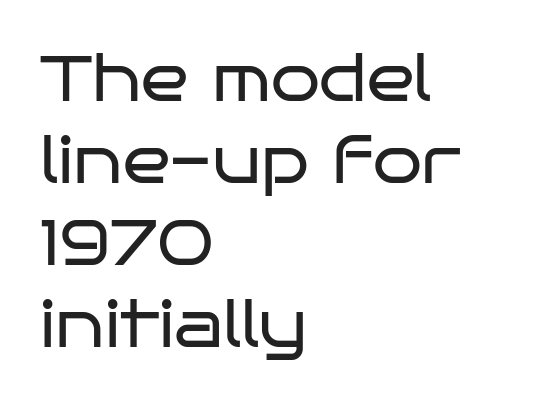
{"serif": "no", "italic": "no", "bold": "no", "weight": "regular", "width": "wide", "stroke_contrast": "low", "x_height": "large", "monospaced": "no", "underline": "no", "align": "left", "line_spacing": "normal", "line_spacing_ratio": 1.3, "letter_spacing": "normal", "letter_spacing_em": 0.0, "glyph_px": 63}
